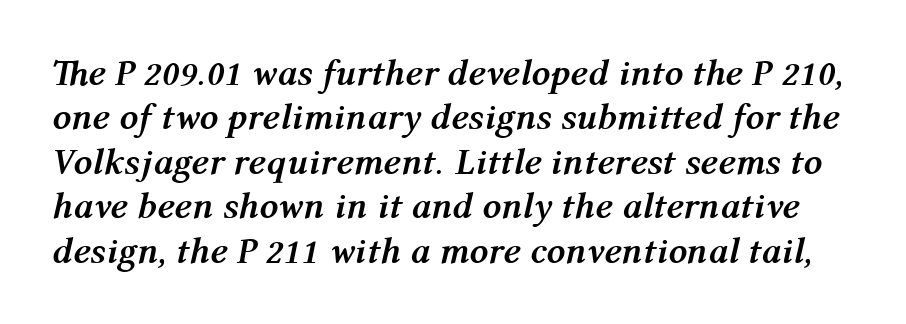
{"italic": "yes", "lean": "right", "slant_degrees": 12, "bold": "yes", "weight": "semibold", "width": "normal", "stroke_contrast": "medium", "x_height": "medium", "monospaced": "no", "underline": "no", "line_spacing_ratio": 1.2, "letter_spacing": "normal", "letter_spacing_em": 0.0, "glyph_px": 37}
